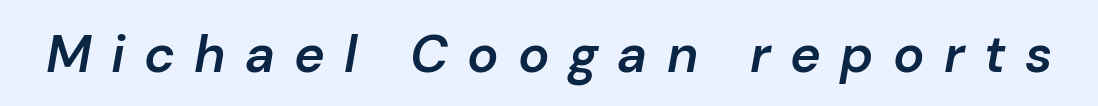
Q: Is the text bold? A: Semi-bold.
Q: Is the text italic (slanted)? A: Yes, it leans right by about 10 degrees.
Q: Is the text underlined? A: No.
Q: Is the spacing between letters normal or unusually wide? A: Unusually wide.
Q: Width (condensed, normal, or wide)? A: Normal.
Q: Stroke contrast? A: Low.
Q: x-height? A: Medium.
Q: Monospaced? A: No.
